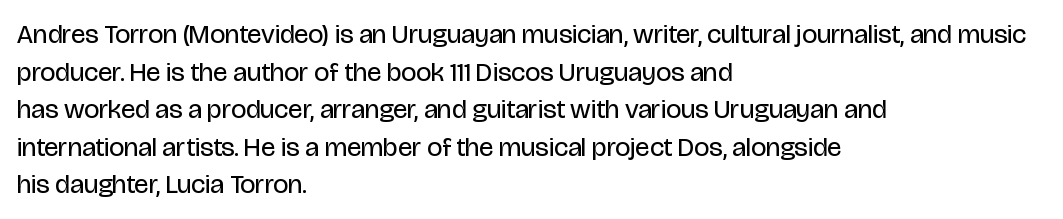
Notice how the stems are strictly vertical — no italics here. A bare baseline throughout the passage. Inter-character spacing is left at the font's built-in metrics. Vertical spacing — default. The ragged edge is on the right, which tells us the setting is flush left. The font sits on the lighter half of the weight spectrum, regular included.
